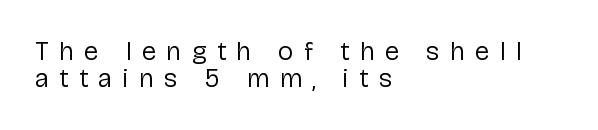
The image shows 26 px text type, upright; set left-aligned, tight line spacing (1.03x), unusually wide letter spacing (+0.4 em), not underlined.
